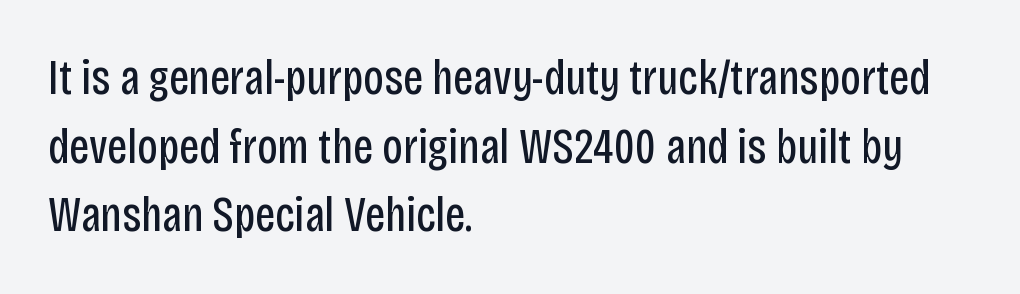
Any mark beneath the type? The region is blank. The face used here is a sans, in the tradition of grotesques and geometrics. Regarding leading, the lines here are spaced in the standard way. The horizontal fit of the characters is conventional and even. These glyphs show unthickened strokes, regular width or finer. All the whitespace from short lines collects on the right.
